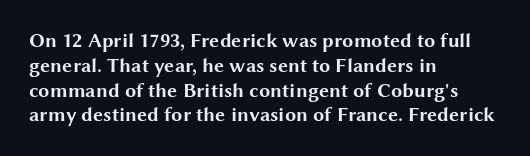
The image shows 20 px bold type, upright; set left-aligned, line spacing 1.24x, normal letter spacing, not underlined.
